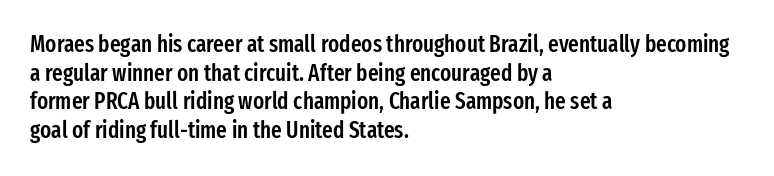
{"italic": "no", "bold": "semi", "underline": "no", "align": "left", "line_spacing": "normal", "line_spacing_ratio": 1.25, "letter_spacing": "normal", "letter_spacing_em": 0.0, "glyph_px": 23}
